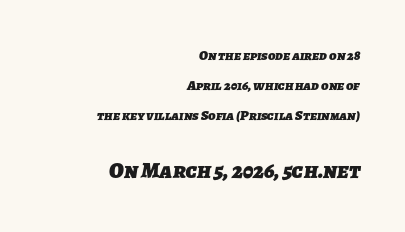
{"bold": "yes", "underline": "no", "align": "right", "line_spacing": "loose", "line_spacing_ratio": 2.16, "letter_spacing": "normal", "letter_spacing_em": 0.0, "larger_block": "second", "size_ratio": 1.64, "glyph_px": 23}
